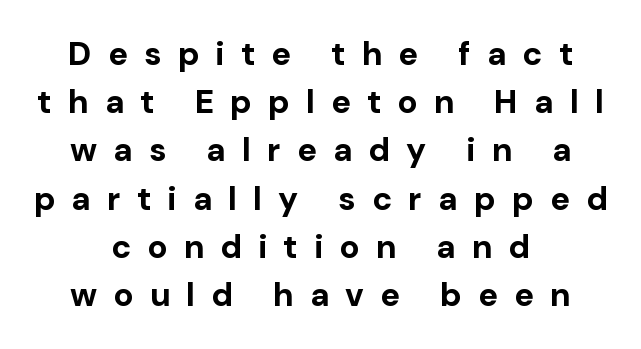
Q: Is the text bold? A: Yes.
Q: Is the text italic (slanted)? A: No, it is upright.
Q: Is the typeface a serif or a sans-serif typeface? A: Sans-serif.
Q: Is the text underlined? A: No.
Q: How is the paragraph aligned? A: Centered.
Q: Is the spacing between letters normal or unusually wide? A: Unusually wide.
Q: Is the spacing between lines tight, normal or loose? A: Normal.
Q: Width (condensed, normal, or wide)? A: Normal.
Q: Stroke contrast? A: Low.
Q: x-height? A: Medium.
Q: Monospaced? A: No.
